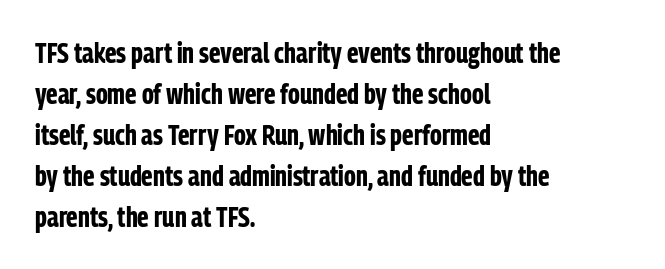
{"serif": "no", "italic": "no", "bold": "yes", "weight": "bold", "width": "condensed", "stroke_contrast": "low", "x_height": "medium", "monospaced": "no", "underline": "no", "align": "left", "line_spacing": "normal", "line_spacing_ratio": 1.46, "letter_spacing": "normal", "letter_spacing_em": 0.0, "glyph_px": 28}
